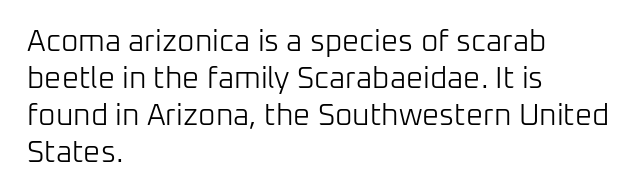
The image shows 30 px light sans-serif type, upright; set left-aligned, line spacing 1.23x, normal letter spacing, not underlined; low stroke contrast and a medium x-height.
